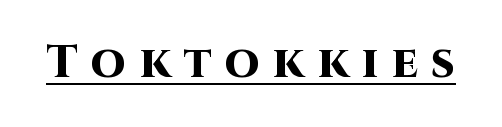
{"serif": "no", "italic": "no", "bold": "yes", "weight": "heavy", "width": "normal", "stroke_contrast": "high", "x_height": "large", "monospaced": "no", "underline": "yes", "letter_spacing": "wide", "letter_spacing_em": 0.3, "glyph_px": 45}
